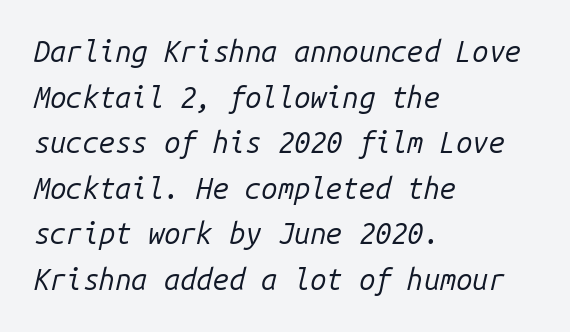
Q: Is the text bold? A: No.
Q: Is the text italic (slanted)? A: Yes, it leans right by about 14 degrees.
Q: Is the text underlined? A: No.
Q: How is the paragraph aligned? A: Left-aligned.
Q: Is the spacing between letters normal or unusually wide? A: Normal.
Q: Is the spacing between lines tight, normal or loose? A: Normal.
Q: Width (condensed, normal, or wide)? A: Normal.
Q: Stroke contrast? A: Low.
Q: x-height? A: Medium.
Q: Monospaced? A: Yes.
